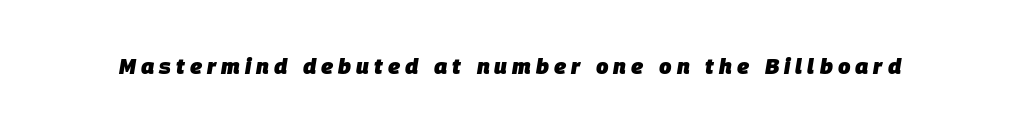
The space directly below the letters is spotless. Thick stems and heavy bowls — unmistakably bold. Honestly, the letter spacing is so wide it's the main thing you notice. The font's italic variant was chosen for this text.
